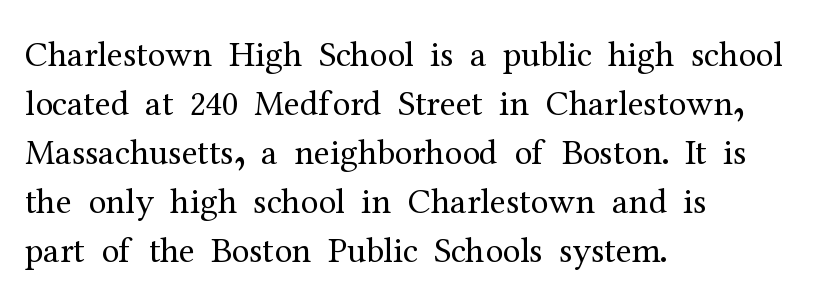
The image shows 36 px regular-weight serif type, upright; set left-aligned, normal line spacing (1.36x), normal letter spacing, not underlined; medium stroke contrast and a medium x-height.
